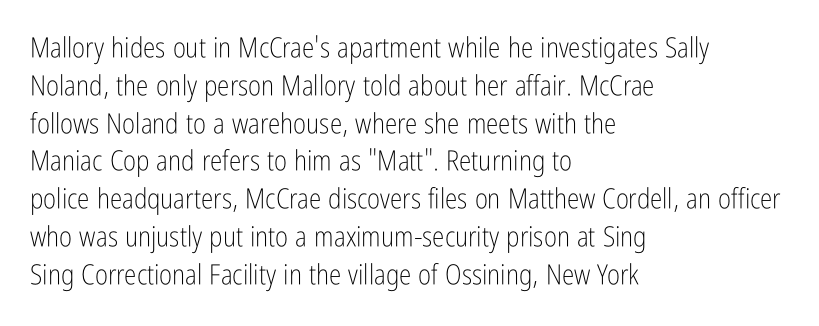
{"serif": "no", "italic": "no", "bold": "no", "weight": "light", "width": "condensed", "stroke_contrast": "low", "x_height": "medium", "monospaced": "no", "underline": "no", "align": "left", "line_spacing": "normal", "line_spacing_ratio": 1.35, "letter_spacing": "normal", "letter_spacing_em": 0.0, "glyph_px": 28}
